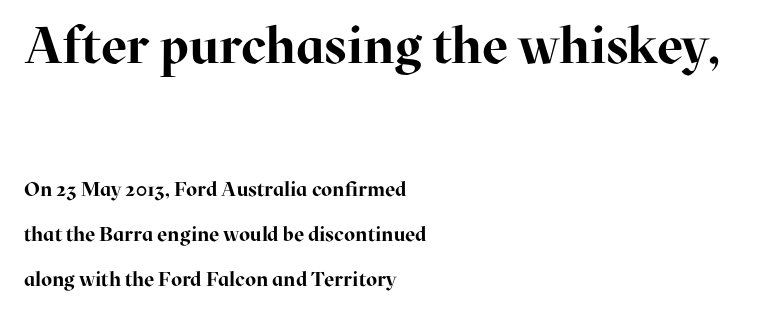
The image shows 51 px bold serif type, upright; set left-aligned, loose line spacing (2.27x), normal letter spacing, not underlined; the first (top) block is 2.55x larger; high stroke contrast and a medium x-height.
